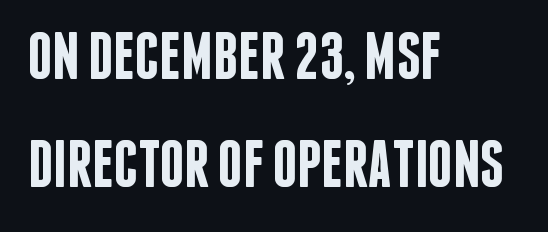
These lines are rendered in a variable-pitch font. Baseline-to-baseline distance is the conventional proportion of letter height. Compared with typical body copy, the letter spacing here is the same. Heft: intermediate — a semibold. Teacher's note: observe the even left margin — that is flush-left alignment.
